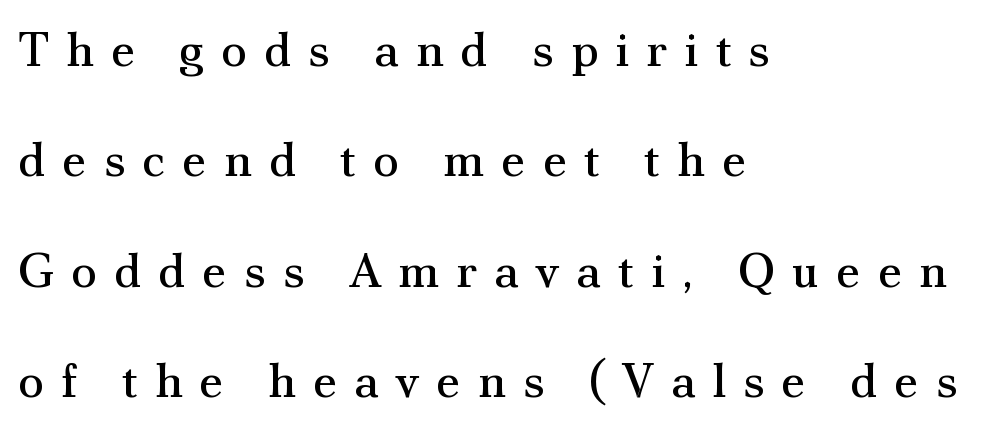
The image shows 48 px regular-weight serif type, upright; set left-aligned, loose line spacing (2.3x), unusually wide letter spacing (+0.35 em), not underlined; medium stroke contrast and a small x-height.
